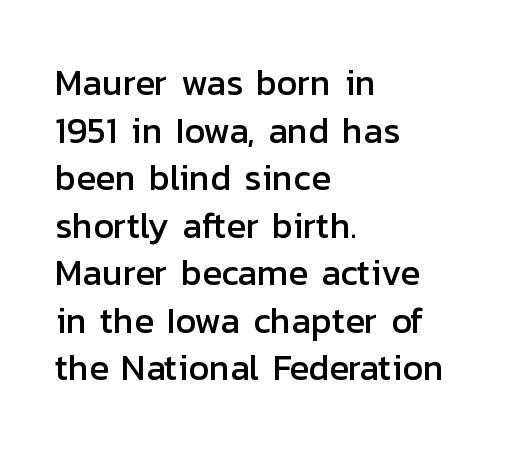
The compositor pushed each line to the left boundary. Decoration check: the copy has no underline. Characters follow at the spacing the type designer built in. A typesetter would mark this as roman, not italic. Notice how descenders clear the ascenders below comfortably — that's standard leading.
